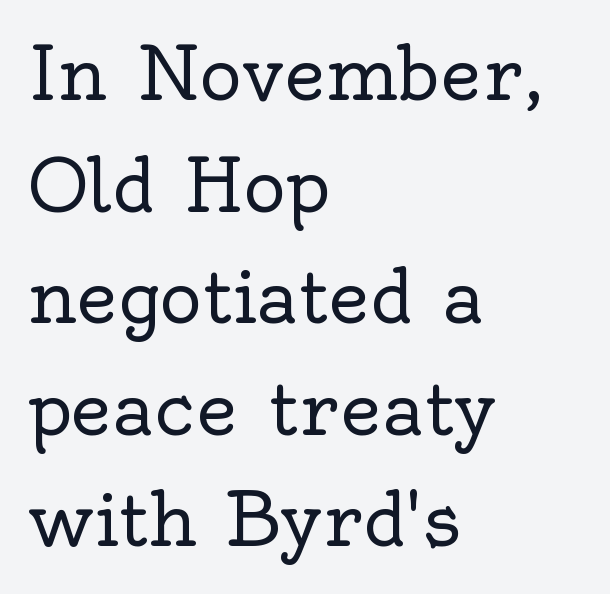
The image shows 72 px regular-weight serif type, upright; set left-aligned, normal line spacing (1.55x), normal letter spacing, not underlined; a small x-height.
